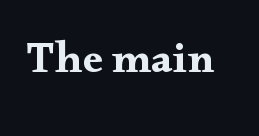
The face used here is rendered with its standard letterfit. This is serif lettering, the kind often seen in printed books. Every character sits straight up, as roman type does. The passage shown is typed in a proportional face where columns would drift.
